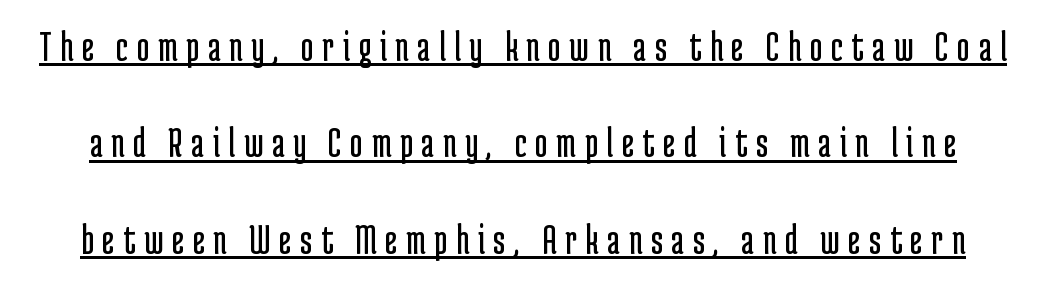
Like a heading marked for emphasis, these lines bear an underscore. This sample has the flowing, uneven cadence of proportional lettering. Nope, not italic — everything's standing straight. Compared with a typical body face, this is equally light or lighter still. Loose tracking; the words dissolve into strings of separated letters. Baseline-to-baseline distance is far greater than the letter height.
